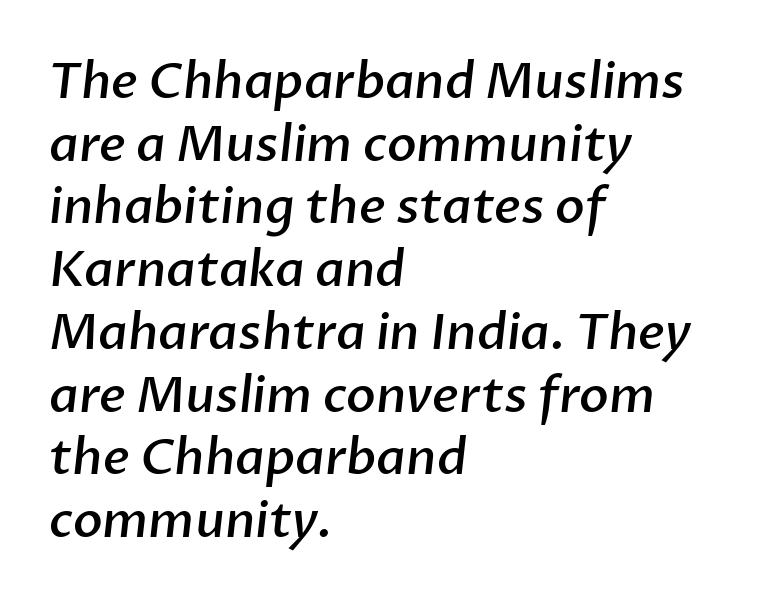
A bare baseline throughout the passage. Unlike a traditional serif, this face leaves its strokes unadorned. Default kerning and tracking; the words read as compact shapes. Its strokes are somewhat broadened, the hallmark of semibold type. This sample is left-justified, so line endings fall wherever the words run out.
